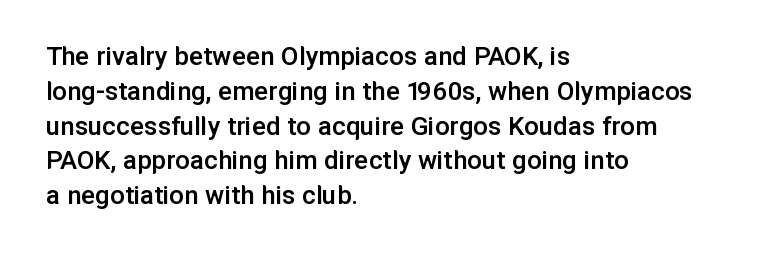
The image shows 29 px semibold sans-serif type, upright; set left-aligned, line spacing 1.2x, normal letter spacing, not underlined; low stroke contrast and a medium x-height.
